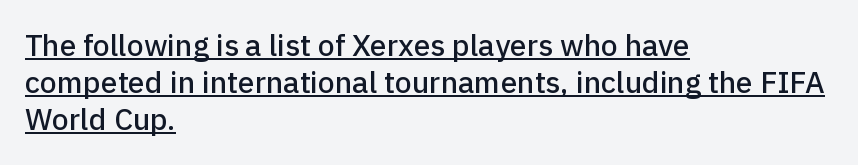
Ordinary non-slanted type is in use. Honestly, the underline is the first thing you notice here. The type family on display is of the sans-serif kind. Is this a fixed-width face? No — the glyphs have proportional, varying widths. These lines keep a tight, regular rhythm from letter to letter. The rag falls on the right side of this text block.
